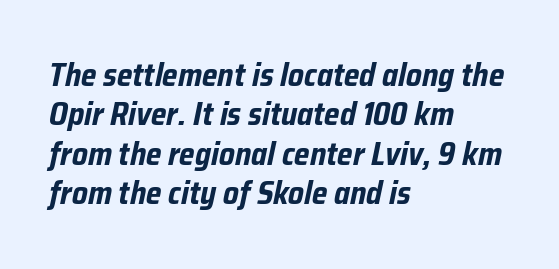
{"italic": "yes", "lean": "right", "slant_degrees": 12, "bold": "yes", "weight": "bold", "width": "condensed", "stroke_contrast": "low", "x_height": "medium", "monospaced": "no", "underline": "no", "align": "left", "line_spacing_ratio": 1.23, "letter_spacing": "normal", "letter_spacing_em": 0.0, "glyph_px": 32}
